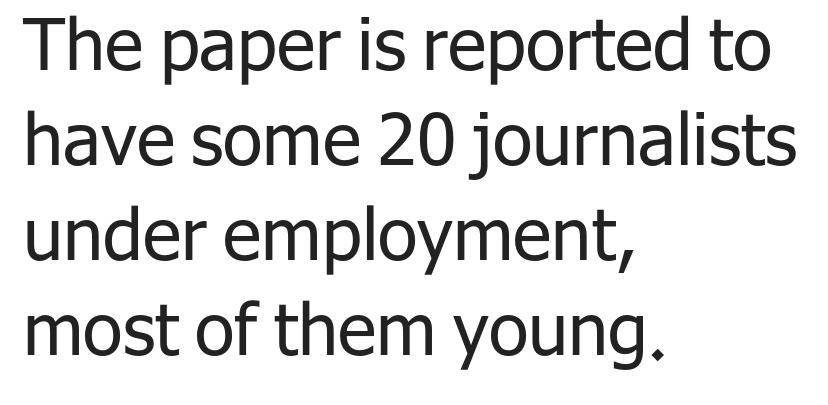
{"serif": "no", "italic": "no", "bold": "no", "weight": "regular", "width": "normal", "stroke_contrast": "low", "x_height": "medium", "monospaced": "no", "underline": "no", "align": "left", "line_spacing": "normal", "line_spacing_ratio": 1.32, "letter_spacing": "normal", "letter_spacing_em": 0.0, "glyph_px": 72}
